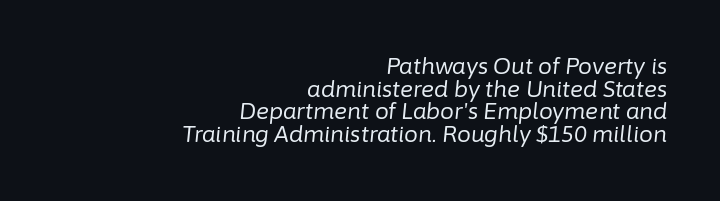
Observe the ordinary spacing: letters are neighbours, not strangers. Leading is clearly below the norm, producing a dense column. Layout note: lines flush right. The characters are drawn with everyday or finer stroke widths. If you drew a line through each stem, it would be angled. A bare baseline throughout the passage.
